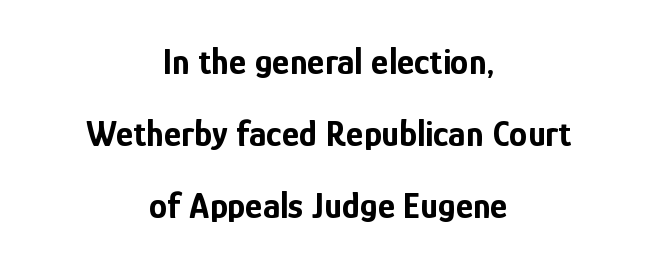
{"serif": "no", "italic": "no", "bold": "yes", "weight": "bold", "width": "condensed", "stroke_contrast": "low", "x_height": "medium", "monospaced": "no", "underline": "no", "align": "center", "line_spacing": "loose", "line_spacing_ratio": 1.95, "letter_spacing": "normal", "letter_spacing_em": 0.0, "glyph_px": 37}
